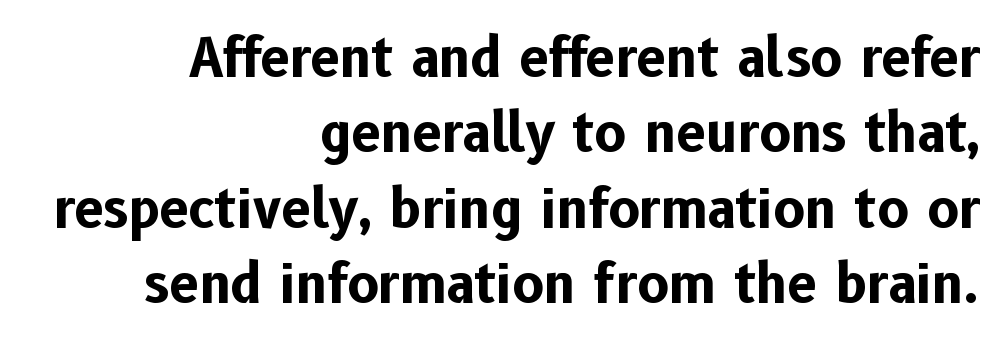
Q: Is the text bold? A: Yes.
Q: Is the text italic (slanted)? A: No, it is upright.
Q: Is the typeface a serif or a sans-serif typeface? A: Sans-serif.
Q: Is the text underlined? A: No.
Q: How is the paragraph aligned? A: Right-aligned.
Q: Is the spacing between letters normal or unusually wide? A: Normal.
Q: Is the spacing between lines tight, normal or loose? A: Normal.
Q: Width (condensed, normal, or wide)? A: Normal.
Q: Stroke contrast? A: Low.
Q: x-height? A: Medium.
Q: Monospaced? A: No.
